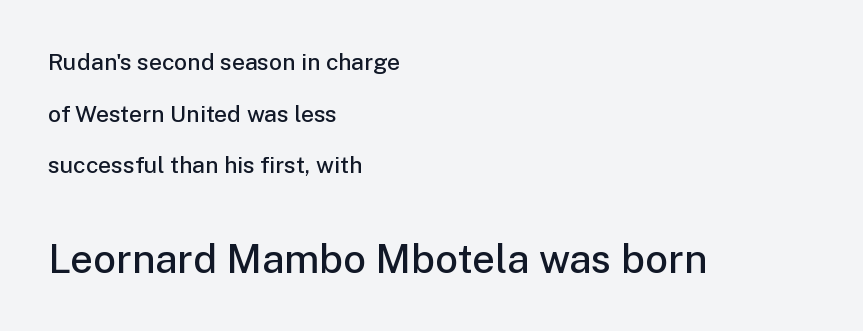
{"serif": "no", "italic": "no", "bold": "semi", "weight": "semibold", "width": "normal", "stroke_contrast": "low", "x_height": "medium", "monospaced": "no", "underline": "no", "align": "left", "line_spacing": "loose", "line_spacing_ratio": 2.25, "letter_spacing": "normal", "letter_spacing_em": 0.0, "larger_block": "second", "size_ratio": 1.74, "glyph_px": 40}
